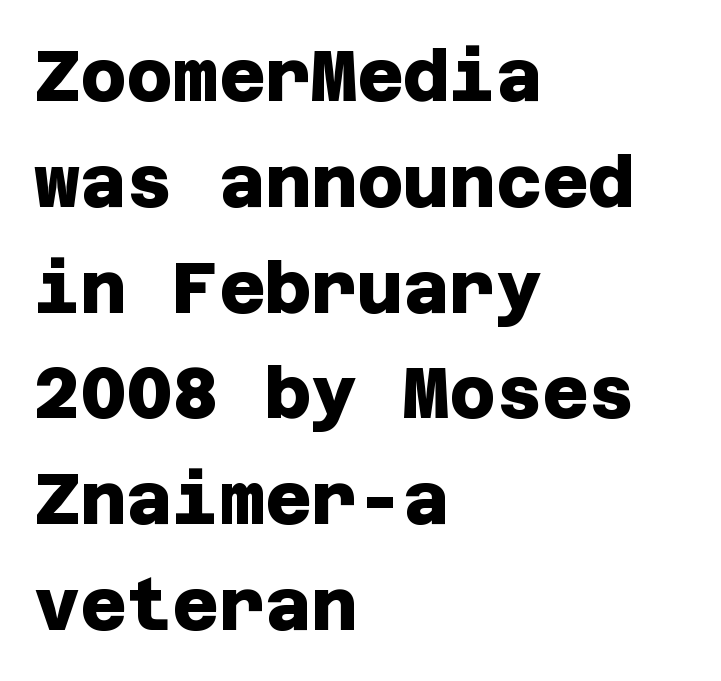
Q: Is the text bold? A: Yes.
Q: Is the typeface a serif or a sans-serif typeface? A: Sans-serif.
Q: Is the text underlined? A: No.
Q: How is the paragraph aligned? A: Left-aligned.
Q: Is the spacing between letters normal or unusually wide? A: Normal.
Q: Is the spacing between lines tight, normal or loose? A: Normal.
Q: Width (condensed, normal, or wide)? A: Normal.
Q: Stroke contrast? A: Low.
Q: x-height? A: Large.
